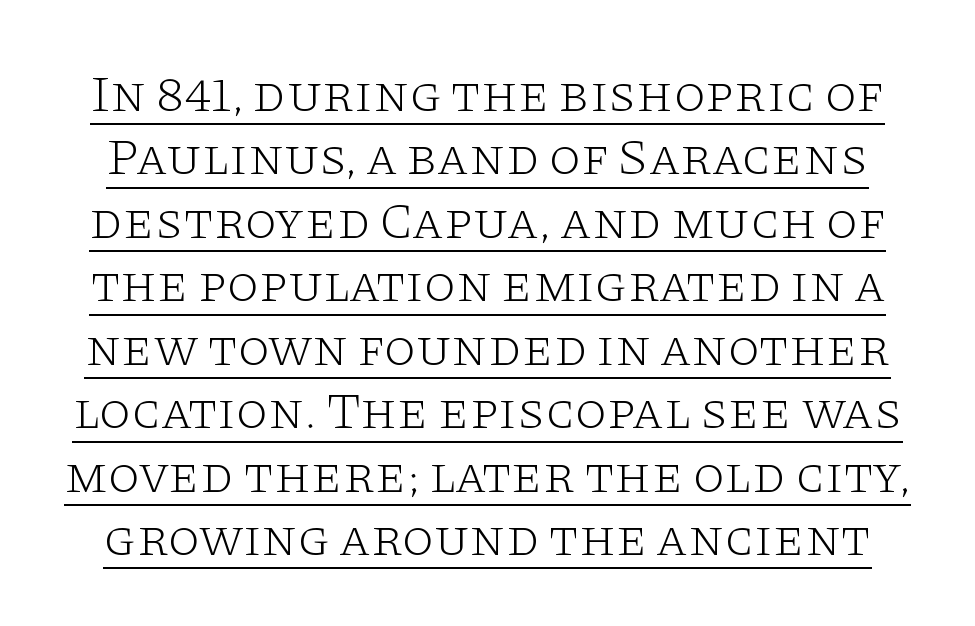
Q: Is the text bold? A: No.
Q: Is the text italic (slanted)? A: No, it is upright.
Q: Is the typeface a serif or a sans-serif typeface? A: Serif.
Q: Is the text underlined? A: Yes.
Q: Is the spacing between letters normal or unusually wide? A: Normal.
Q: Width (condensed, normal, or wide)? A: Wide.
Q: Stroke contrast? A: Low.
Q: x-height? A: Large.
Q: Monospaced? A: No.
